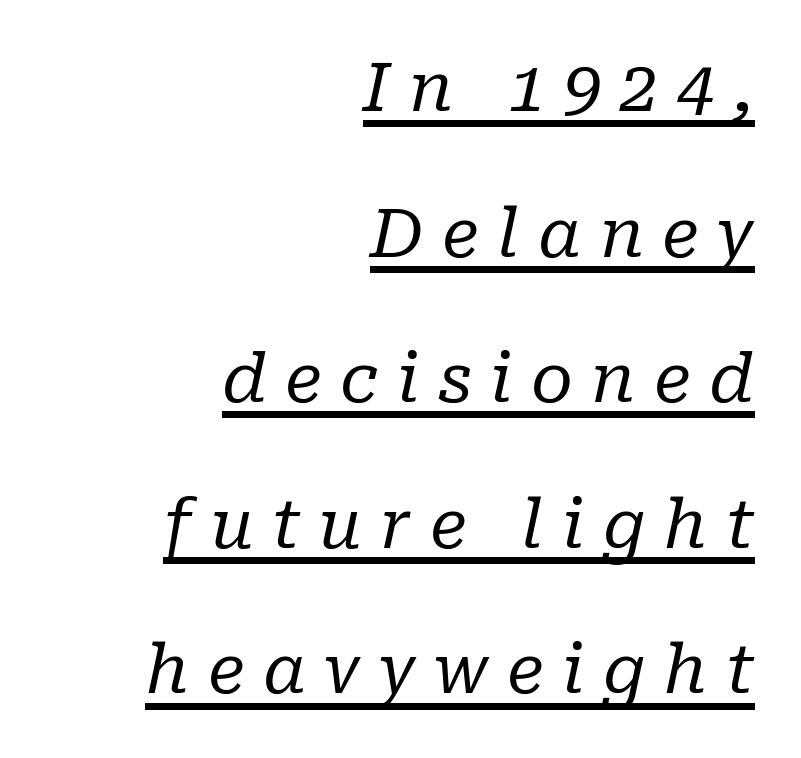
The image shows 68 px regular-weight serif type, italic (leaning right); set right-aligned, loose line spacing (2.14x), unusually wide letter spacing (+0.27 em), underlined; low stroke contrast and a medium x-height.
